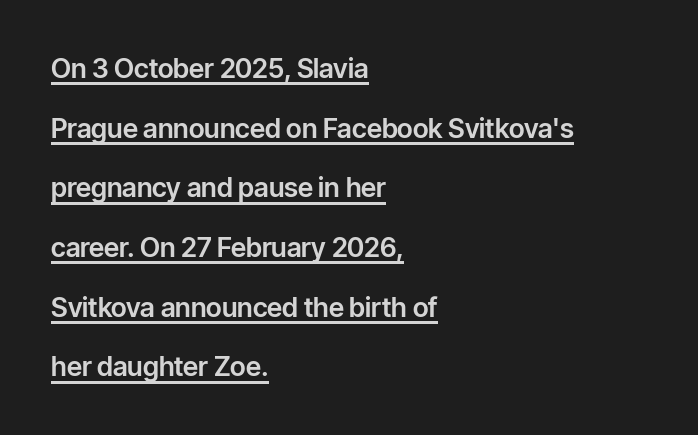
{"italic": "no", "underline": "yes", "align": "left", "line_spacing": "loose", "line_spacing_ratio": 2.21, "letter_spacing": "normal", "letter_spacing_em": 0.0, "glyph_px": 27}
